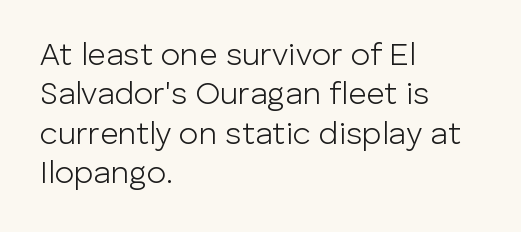
The image shows 32 px light sans-serif type, upright; set left-aligned, line spacing 1.23x, normal letter spacing, not underlined; low stroke contrast and a medium x-height.
